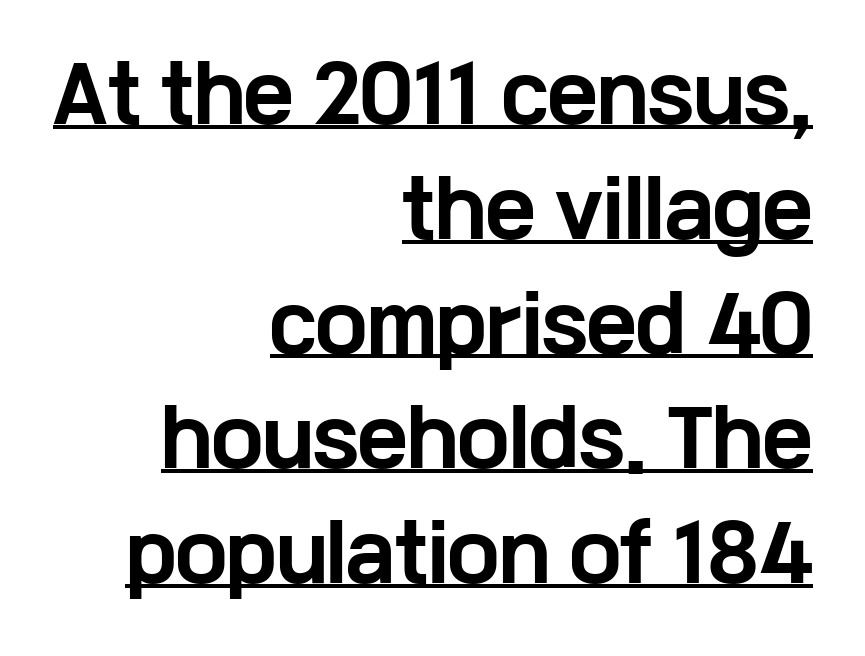
The image shows 76 px bold, wide sans-serif type, upright; set right-aligned, normal line spacing (1.51x), normal letter spacing, underlined; low stroke contrast and a medium x-height.
